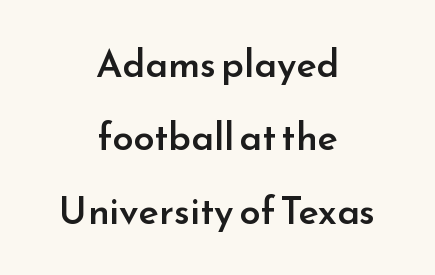
The image shows 38 px semibold sans-serif type, upright; set centered, loose line spacing (1.93x), normal letter spacing, not underlined; low stroke contrast and a small x-height.
